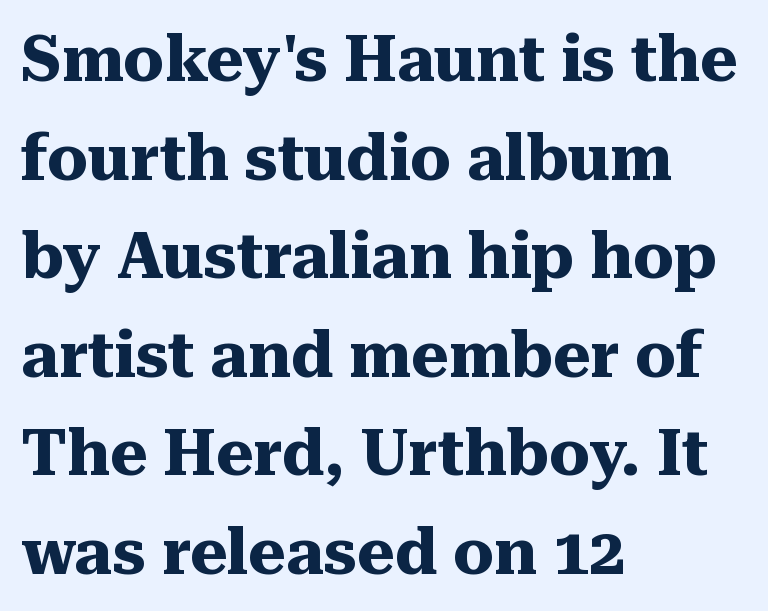
The image shows 64 px heavy serif type, upright; set left-aligned, normal line spacing (1.54x), normal letter spacing, not underlined; medium stroke contrast and a medium x-height.
